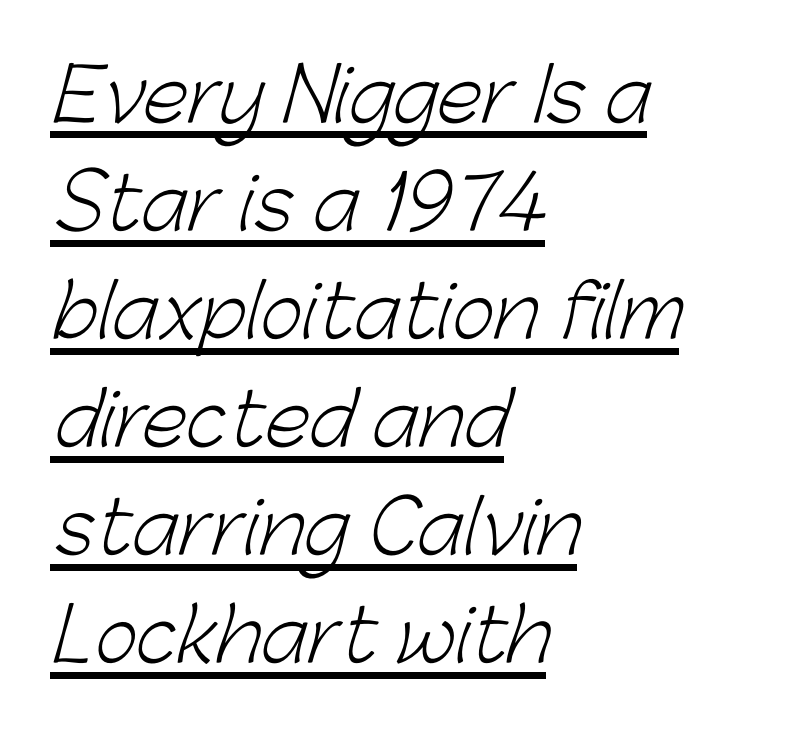
Each line of the rendering has a horizontal stroke beneath the glyphs. The glyphs in this specimen are sans serif. Horizontal alignment here is leftward, the default for most running prose. The passage shown is typed in a proportional face where columns would drift. The tracking reads as untouched default to a designer's eye. A typesetter would call this leading conventional body-copy spacing.
